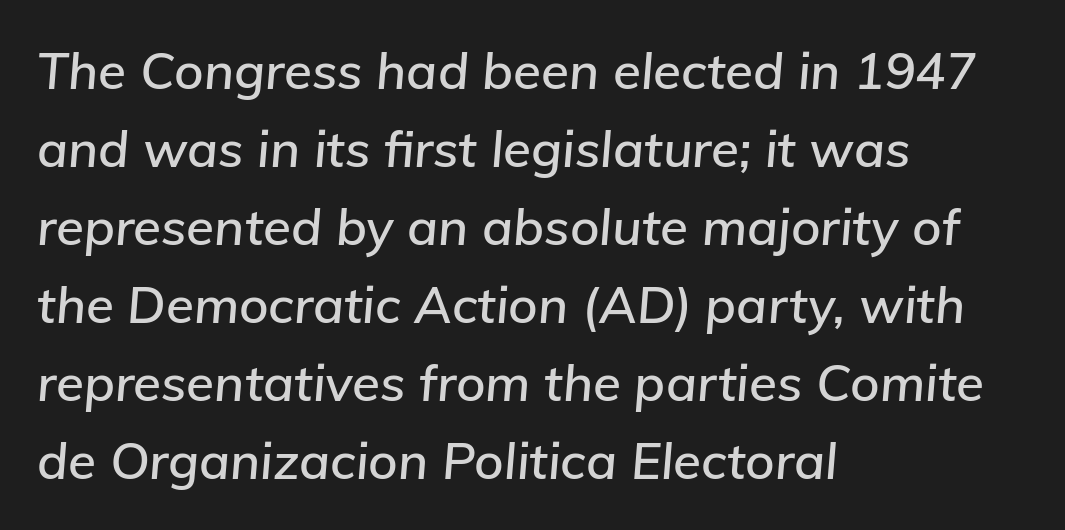
The specimen reads as italic at a glance. A typesetter would call this proportional, since set widths differ per character. The face used here is rendered with its standard letterfit. The vertical gap from one line to the next is medium. This rendering features lettering with no underline.
